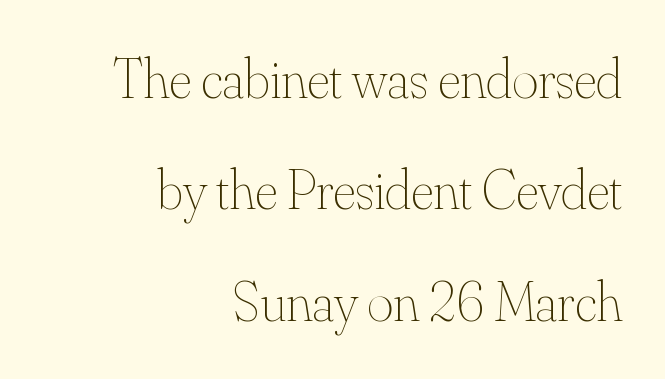
Q: Is the text bold? A: No.
Q: Is the text italic (slanted)? A: No, it is upright.
Q: Is the text underlined? A: No.
Q: How is the paragraph aligned? A: Right-aligned.
Q: Is the spacing between letters normal or unusually wide? A: Normal.
Q: Is the spacing between lines tight, normal or loose? A: Loose.
Q: Width (condensed, normal, or wide)? A: Normal.
Q: Stroke contrast? A: Medium.
Q: x-height? A: Small.
Q: Monospaced? A: No.
